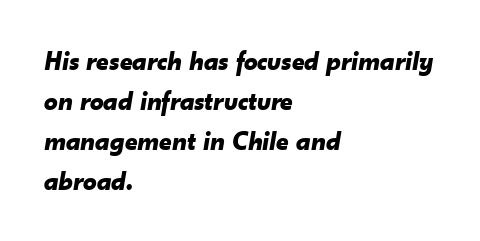
Descender tails drop into unmarked territory. Caption: multi-line text, flush left, ragged right. The vertical gap from one line to the next is medium. What stands out about the letter spacing? Nothing — it is the standard amount. An italicized treatment has been applied to the whole sample. What weight is shown? A full bold with thick strokes.
